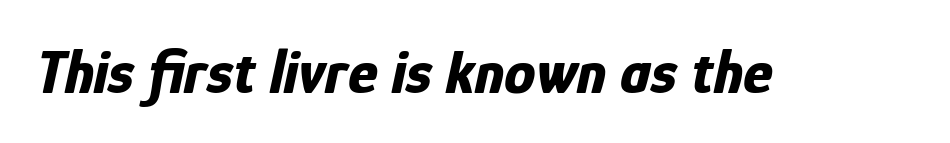
The whole block is typeset with a tilt. This is heavy type, rendered in bold. This rendering leaves character spacing at its baseline value. Anything drawn beneath the words? Only blank space. Looks like regular typesetting: each glyph gets only the width it needs.
